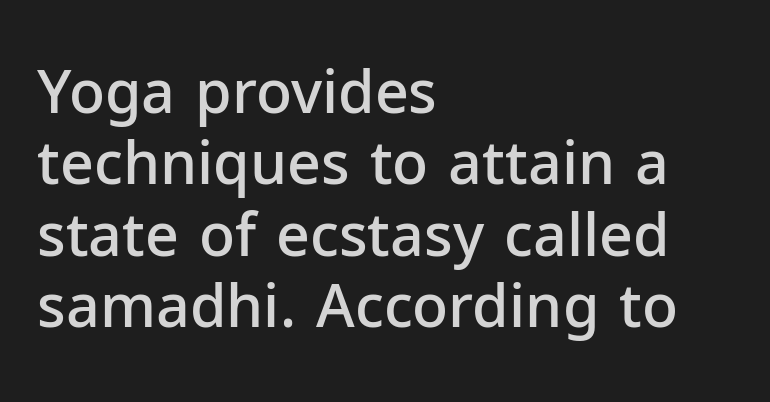
Q: Is the text bold? A: Semi-bold.
Q: Is the text italic (slanted)? A: No, it is upright.
Q: Is the typeface a serif or a sans-serif typeface? A: Sans-serif.
Q: Is the text underlined? A: No.
Q: How is the paragraph aligned? A: Left-aligned.
Q: Is the spacing between letters normal or unusually wide? A: Normal.
Q: Width (condensed, normal, or wide)? A: Normal.
Q: Stroke contrast? A: Low.
Q: x-height? A: Medium.
Q: Monospaced? A: No.
